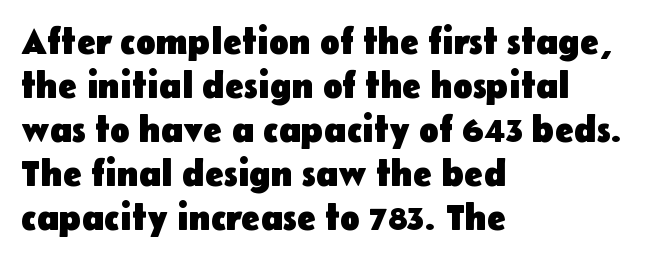
{"serif": "no", "italic": "no", "bold": "yes", "weight": "heavy", "width": "normal", "stroke_contrast": "low", "x_height": "medium", "monospaced": "no", "underline": "no", "align": "left", "line_spacing_ratio": 1.22, "letter_spacing": "normal", "letter_spacing_em": 0.0, "glyph_px": 36}
